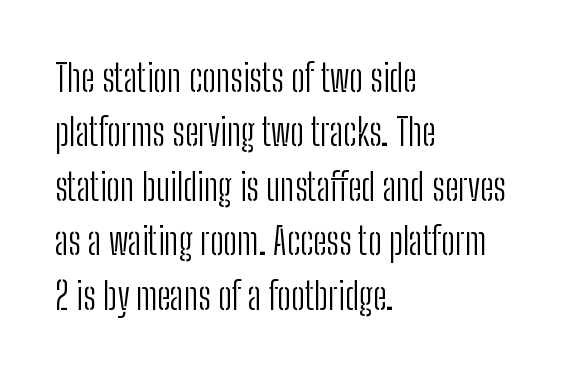
Character widths vary here, with narrow letters taking less room than wide ones. These lines keep a tight, regular rhythm from letter to letter. The typeface has the unassuming heft of standard copy or less. The foot of each line stays bare and open. The lines in this sample share a left origin and differ only in where they stop. Serif or sans? Sans — the stroke terminals are bare.
